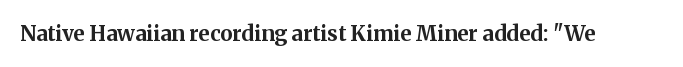
The letterforms sit shoulder to shoulder at normal distance. These lines were composed using upright roman letters. Check the space under the baseline: it is left empty. The sample has been set heavy, in full bold.
